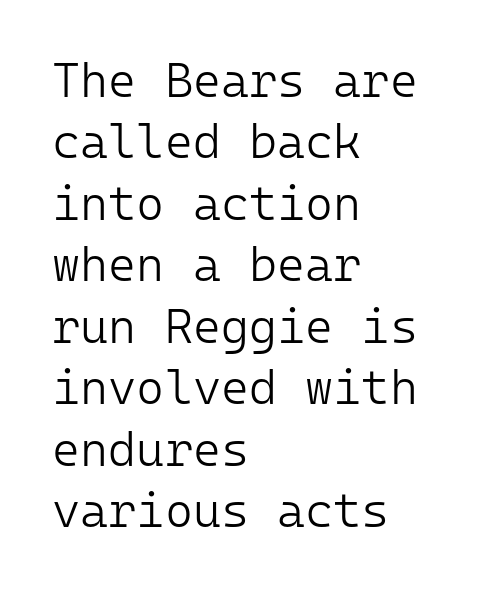
The image shows 48 px light sans-serif type, upright, monospaced; set left-aligned, normal line spacing (1.28x), normal letter spacing, not underlined; low stroke contrast and a medium x-height.
